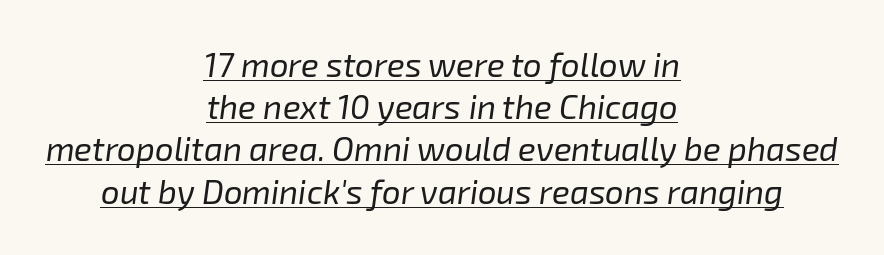
The image shows 33 px regular-weight type, italic (leaning right); set centered, normal line spacing (1.28x), normal letter spacing, underlined; low stroke contrast and a medium x-height.
